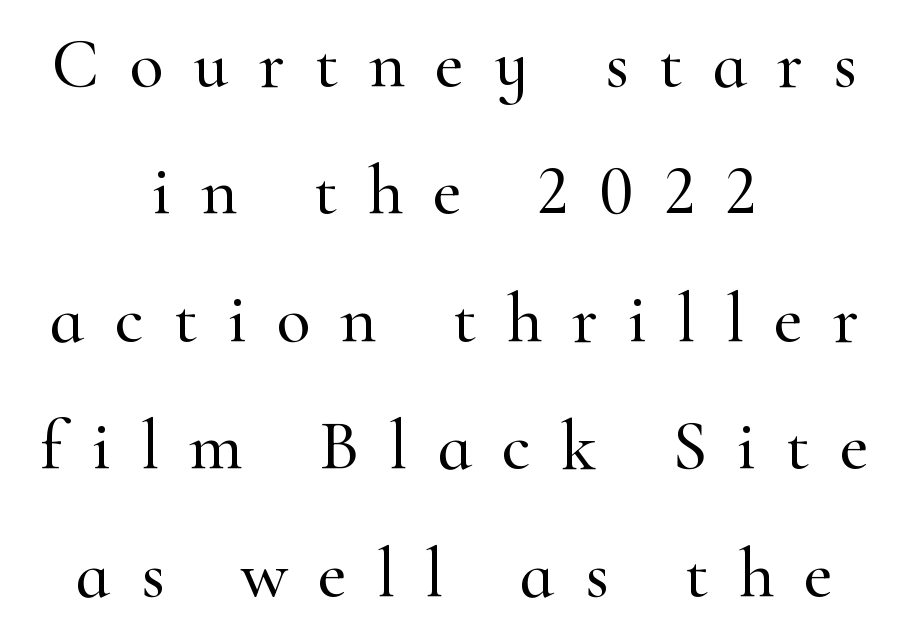
Casual observation: everything's sitting right in the middle. Loose tracking; the words dissolve into strings of separated letters. Ordinary non-slanted type is in use. Unmarked baselines from the first word to the last.
